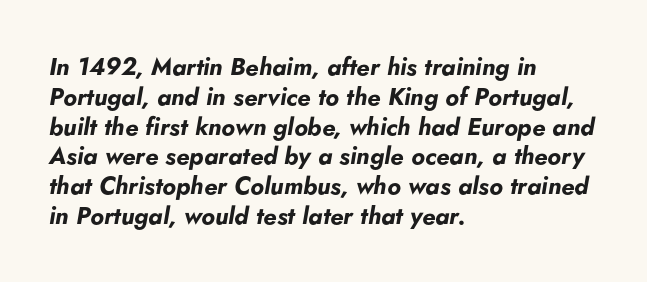
Only glyphs here, with clear space below each row. Caption: multi-line text, flush left, ragged right. In terms of letterspacing, this is plain default setting. In terms of posture, this sample is oblique.
